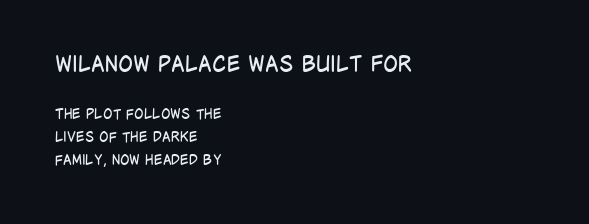
The gap between lines stays unmarked. Designer's note — italics off, roman on. Left-aligned paragraph, ragged on the right. Whoever set this made the first block the dominant, larger element. A quiet, ordinary-to-light weight characterises the typeface. This block has exactly the height ordinary leading produces.
